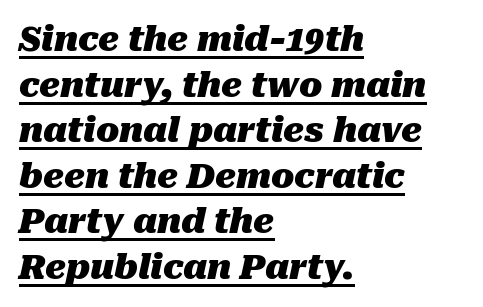
Q: Is the text bold? A: Yes.
Q: Is the text italic (slanted)? A: Yes, it leans right by about 10 degrees.
Q: Is the text underlined? A: Yes.
Q: How is the paragraph aligned? A: Left-aligned.
Q: Is the spacing between letters normal or unusually wide? A: Normal.
Q: Is the spacing between lines tight, normal or loose? A: Normal.
Q: Width (condensed, normal, or wide)? A: Normal.
Q: Stroke contrast? A: Medium.
Q: x-height? A: Medium.
Q: Monospaced? A: No.
